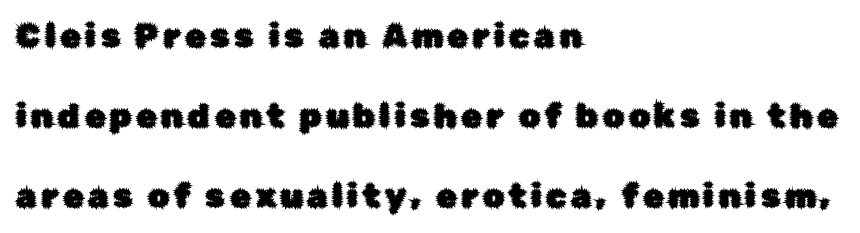
Does the leading feel generous? Absolutely, it's lavish. This sample has the flowing, uneven cadence of proportional lettering. Underline: absent. Note: no serifs on the glyphs. The lettering stays uniformly vertical, giving the passage a roman look.
